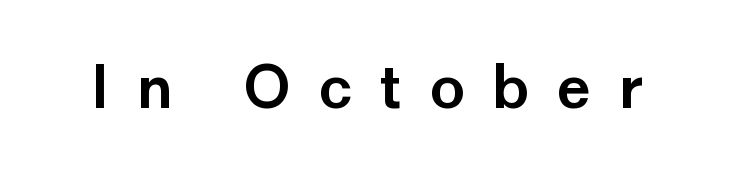
{"serif": "no", "italic": "no", "width": "normal", "stroke_contrast": "low", "x_height": "medium", "monospaced": "no", "underline": "no", "letter_spacing": "wide", "letter_spacing_em": 0.48, "glyph_px": 58}
